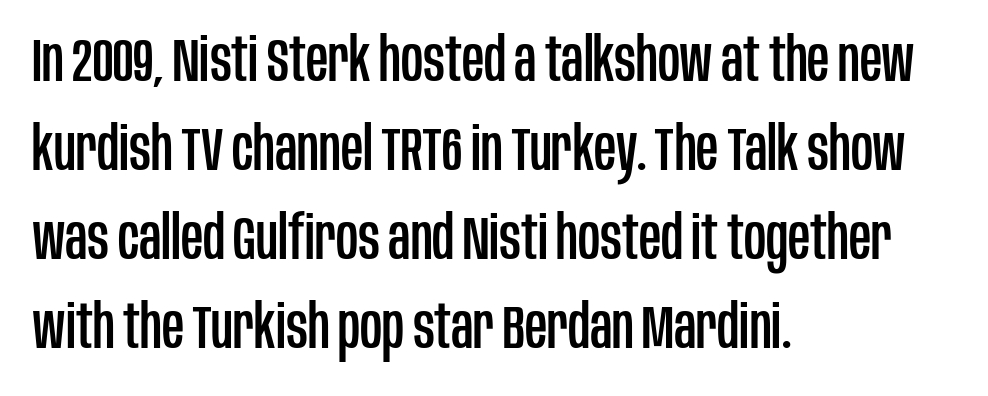
The image shows 61 px condensed sans-serif type, upright; set left-aligned, normal line spacing (1.46x), normal letter spacing, not underlined; low stroke contrast and a large x-height.
